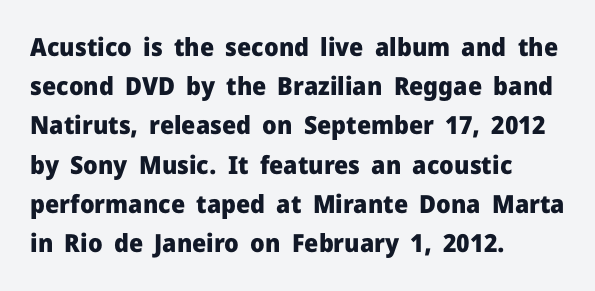
There is no visible air inserted between adjacent glyphs. This sample is left-justified, so line endings fall wherever the words run out. Normally led — the rows are evenly, conventionally spaced. The lettering holds an erect, upright posture throughout.
